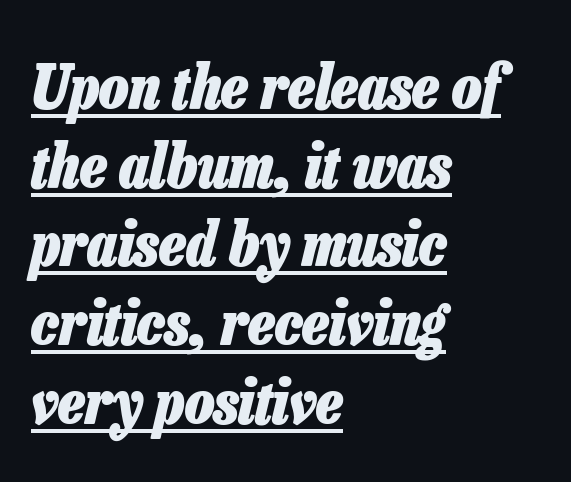
The image shows 62 px heavy, condensed type, italic (leaning right); set left-aligned, normal line spacing (1.27x), normal letter spacing, underlined; low stroke contrast and a medium x-height.
